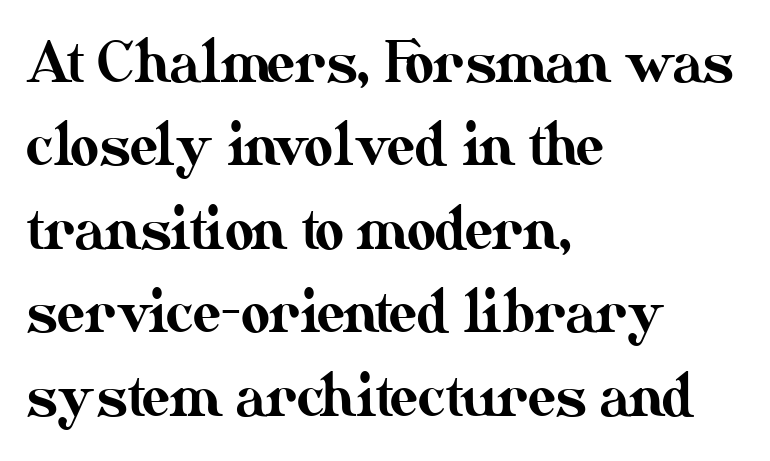
{"italic": "no", "width": "normal", "stroke_contrast": "medium", "x_height": "small", "monospaced": "no", "underline": "no", "align": "left", "line_spacing": "normal", "line_spacing_ratio": 1.49, "letter_spacing": "normal", "letter_spacing_em": 0.0, "glyph_px": 56}
